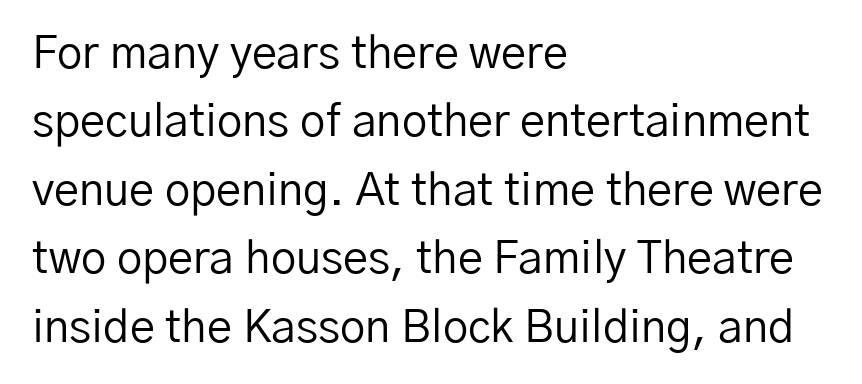
The image shows 45 px regular-weight sans-serif type, upright; set left-aligned, normal line spacing (1.52x), normal letter spacing, not underlined; low stroke contrast and a medium x-height.
